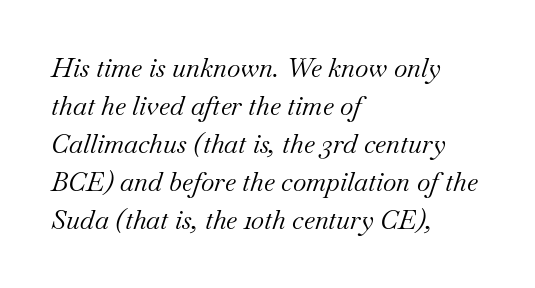
Q: Is the text bold? A: No.
Q: Is the text italic (slanted)? A: Yes, it leans right by about 18 degrees.
Q: Is the text underlined? A: No.
Q: How is the paragraph aligned? A: Left-aligned.
Q: Is the spacing between letters normal or unusually wide? A: Normal.
Q: Is the spacing between lines tight, normal or loose? A: Normal.
